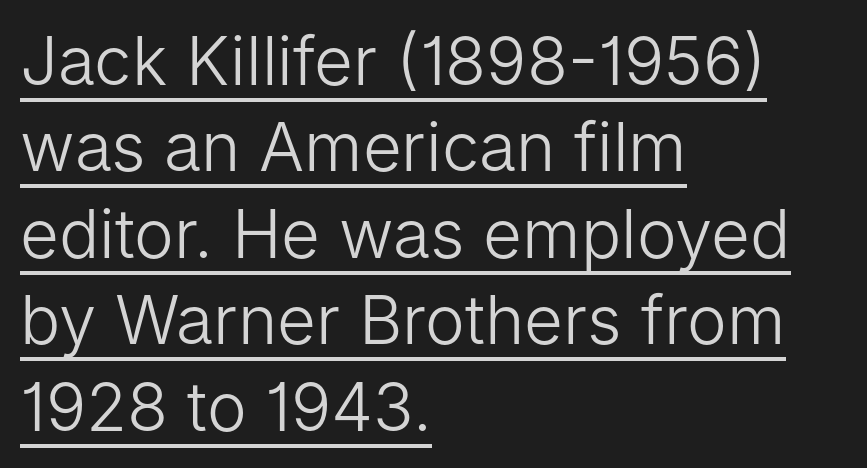
The image shows 67 px light sans-serif type, upright; set left-aligned, normal line spacing (1.29x), normal letter spacing, underlined; low stroke contrast and a medium x-height.
